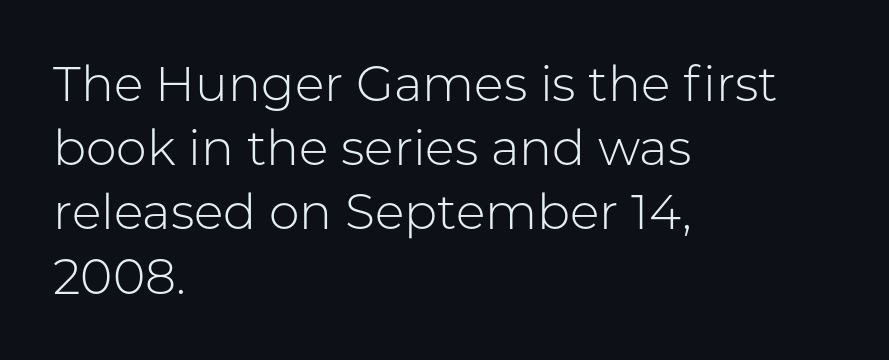
The image shows 49 px light sans-serif type, upright; set left-aligned, normal line spacing (1.31x), normal letter spacing, not underlined; low stroke contrast and a medium x-height.
